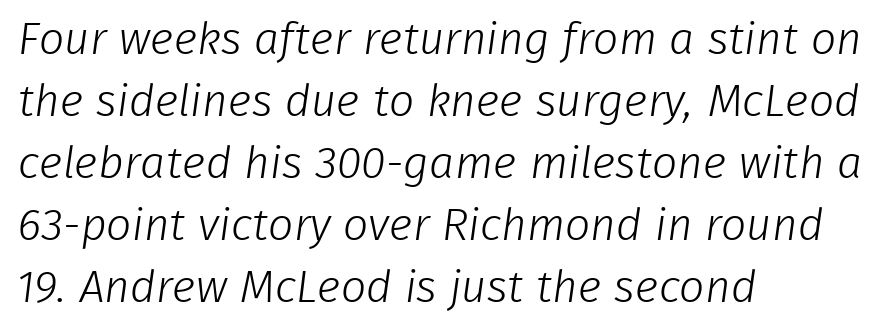
The image shows 45 px light sans-serif type; set left-aligned, normal line spacing (1.38x), normal letter spacing, not underlined; low stroke contrast and a medium x-height.
